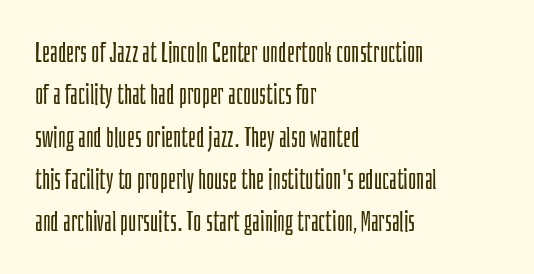
Q: Is the text bold? A: No.
Q: Is the text italic (slanted)? A: No, it is upright.
Q: Is the typeface a serif or a sans-serif typeface? A: Sans-serif.
Q: Is the text underlined? A: No.
Q: How is the paragraph aligned? A: Left-aligned.
Q: Is the spacing between letters normal or unusually wide? A: Normal.
Q: Is the spacing between lines tight, normal or loose? A: Normal.
Q: Width (condensed, normal, or wide)? A: Condensed.
Q: Stroke contrast? A: Low.
Q: x-height? A: Large.
Q: Monospaced? A: No.
